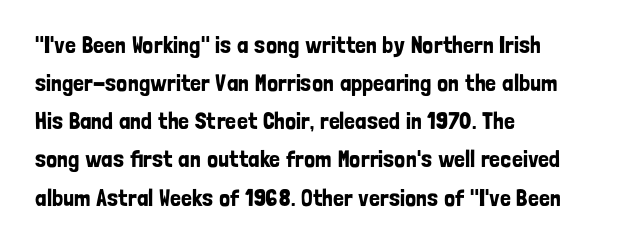
Q: Is the text italic (slanted)? A: No, it is upright.
Q: Is the text underlined? A: No.
Q: How is the paragraph aligned? A: Left-aligned.
Q: Is the spacing between letters normal or unusually wide? A: Normal.
Q: Is the spacing between lines tight, normal or loose? A: Normal.
